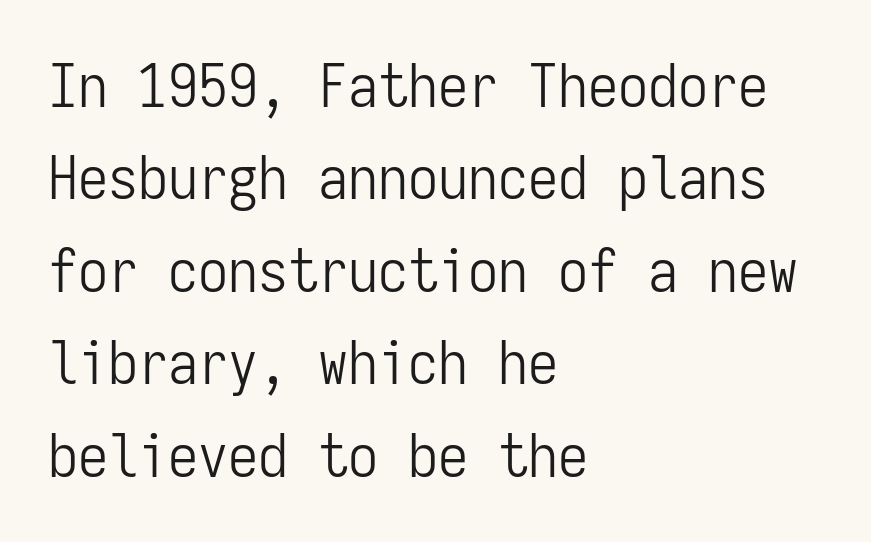
The image shows 60 px light, condensed sans-serif type, upright, monospaced; set left-aligned, normal line spacing (1.54x), normal letter spacing, not underlined; low stroke contrast and a medium x-height.
